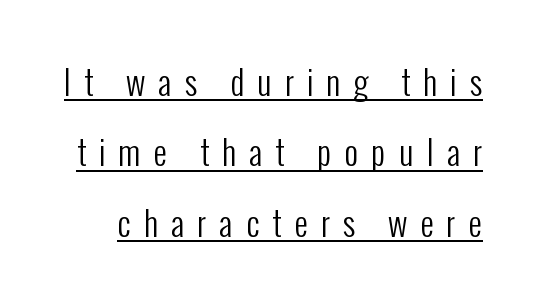
Q: Is the text bold? A: No.
Q: Is the text italic (slanted)? A: No, it is upright.
Q: Is the typeface a serif or a sans-serif typeface? A: Sans-serif.
Q: Is the text underlined? A: Yes.
Q: Is the spacing between letters normal or unusually wide? A: Unusually wide.
Q: Is the spacing between lines tight, normal or loose? A: Loose.
Q: Width (condensed, normal, or wide)? A: Condensed.
Q: Stroke contrast? A: Low.
Q: x-height? A: Medium.
Q: Monospaced? A: No.
